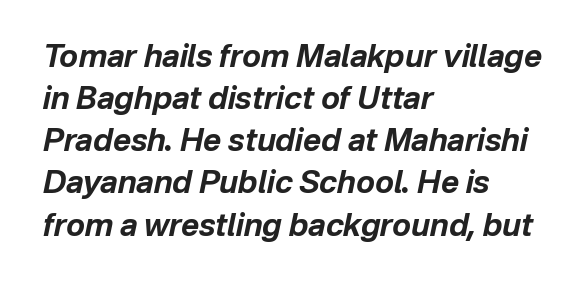
{"italic": "yes", "lean": "right", "slant_degrees": 12, "bold": "yes", "weight": "bold", "width": "normal", "stroke_contrast": "low", "x_height": "medium", "monospaced": "no", "underline": "no", "align": "left", "line_spacing": "normal", "line_spacing_ratio": 1.36, "letter_spacing": "normal", "letter_spacing_em": 0.0, "glyph_px": 31}
